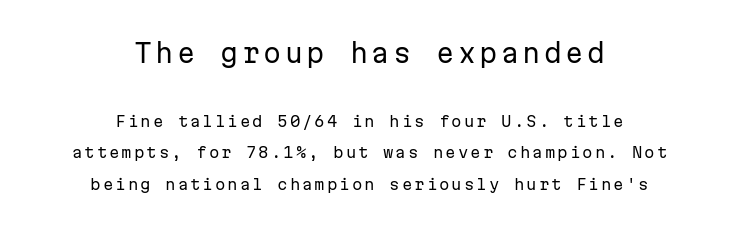
The image shows 26 px text type, upright; set centered, loose line spacing (2.09x), not underlined; the first (top) block is 1.73x larger.
